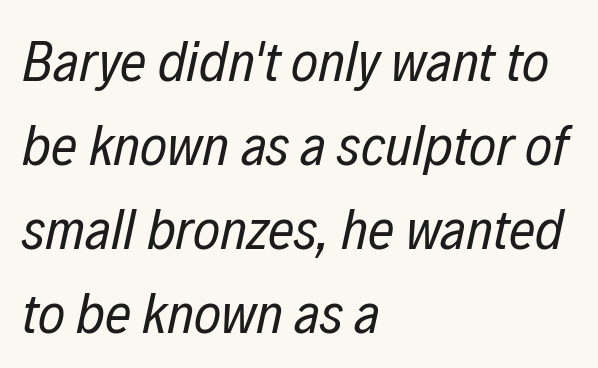
Q: Is the text bold? A: No.
Q: Is the text italic (slanted)? A: Yes, it leans right by about 12 degrees.
Q: Is the text underlined? A: No.
Q: How is the paragraph aligned? A: Left-aligned.
Q: Is the spacing between letters normal or unusually wide? A: Normal.
Q: Is the spacing between lines tight, normal or loose? A: Normal.
Q: Width (condensed, normal, or wide)? A: Condensed.
Q: Stroke contrast? A: Low.
Q: x-height? A: Medium.
Q: Monospaced? A: No.
